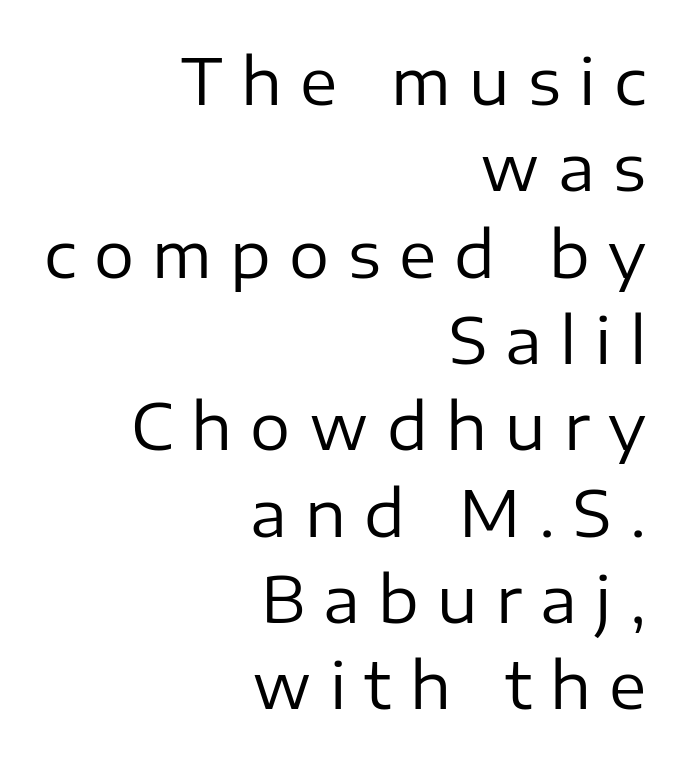
Q: Is the text bold? A: No.
Q: Is the text italic (slanted)? A: No, it is upright.
Q: Is the typeface a serif or a sans-serif typeface? A: Sans-serif.
Q: Is the text underlined? A: No.
Q: How is the paragraph aligned? A: Right-aligned.
Q: Is the spacing between letters normal or unusually wide? A: Unusually wide.
Q: Is the spacing between lines tight, normal or loose? A: Normal.
Q: Width (condensed, normal, or wide)? A: Normal.
Q: Stroke contrast? A: Low.
Q: x-height? A: Medium.
Q: Monospaced? A: No.
